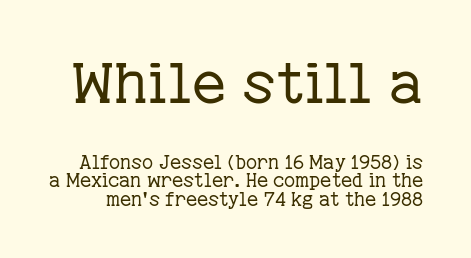
{"serif": "yes", "italic": "no", "bold": "no", "weight": "regular", "width": "normal", "stroke_contrast": "low", "x_height": "medium", "monospaced": "no", "underline": "no", "line_spacing": "tight", "line_spacing_ratio": 0.97, "letter_spacing": "normal", "letter_spacing_em": 0.0, "larger_block": "first", "size_ratio": 3.05, "glyph_px": 58}
